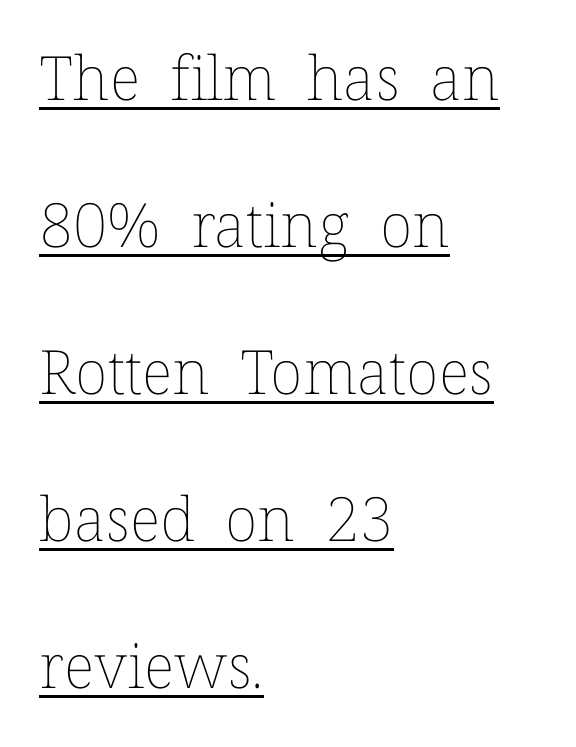
In terms of posture, this sample is upright. Leading: increased. Which margin do the lines hug? The left one — the right edge is uneven. Stems here are at most as thick as an everyday book face.
